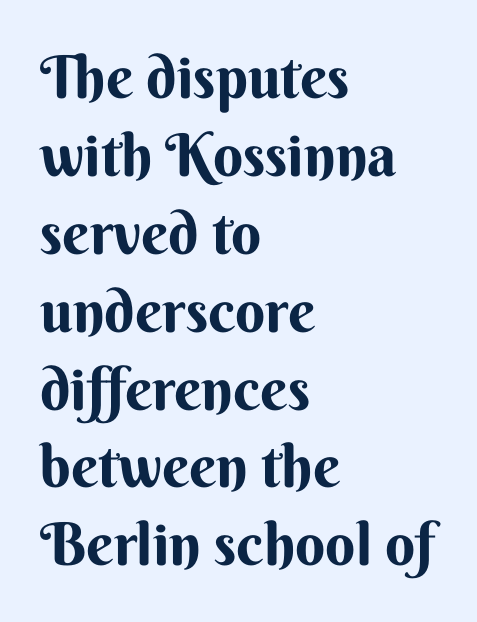
{"serif": "no", "italic": "no", "bold": "yes", "weight": "bold", "width": "normal", "stroke_contrast": "medium", "x_height": "small", "monospaced": "no", "underline": "no", "align": "left", "line_spacing": "normal", "line_spacing_ratio": 1.32, "letter_spacing": "normal", "letter_spacing_em": 0.0, "glyph_px": 59}
